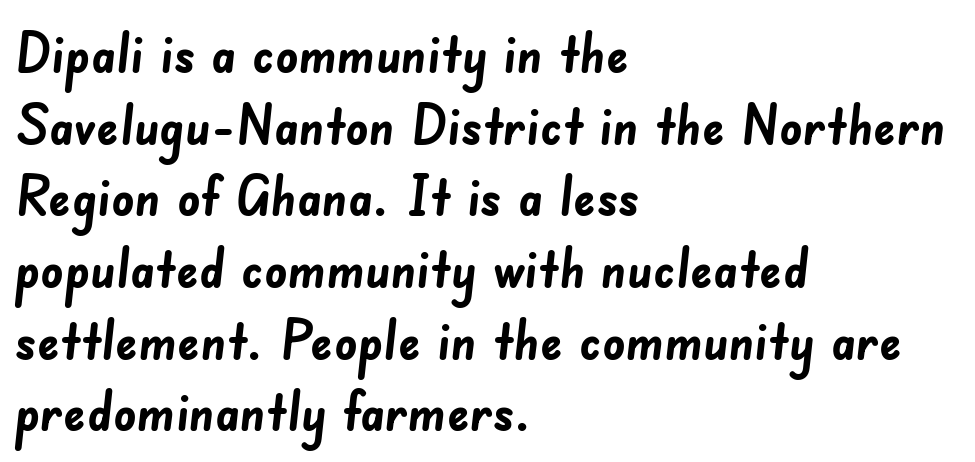
Q: Is the text bold? A: Yes.
Q: Is the typeface a serif or a sans-serif typeface? A: Sans-serif.
Q: Is the text underlined? A: No.
Q: How is the paragraph aligned? A: Left-aligned.
Q: Is the spacing between letters normal or unusually wide? A: Normal.
Q: Is the spacing between lines tight, normal or loose? A: Normal.
Q: Width (condensed, normal, or wide)? A: Normal.
Q: Stroke contrast? A: Low.
Q: x-height? A: Small.
Q: Monospaced? A: No.
